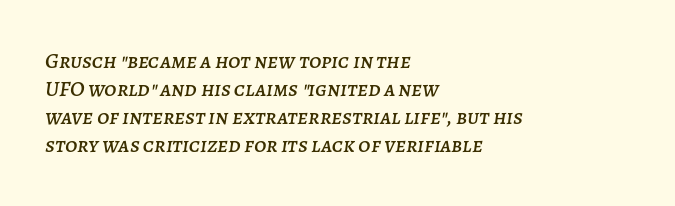
Q: Is the text italic (slanted)? A: Yes, it leans right by about 7 degrees.
Q: Is the text underlined? A: No.
Q: How is the paragraph aligned? A: Left-aligned.
Q: Is the spacing between letters normal or unusually wide? A: Normal.
Q: Is the spacing between lines tight, normal or loose? A: Normal.
